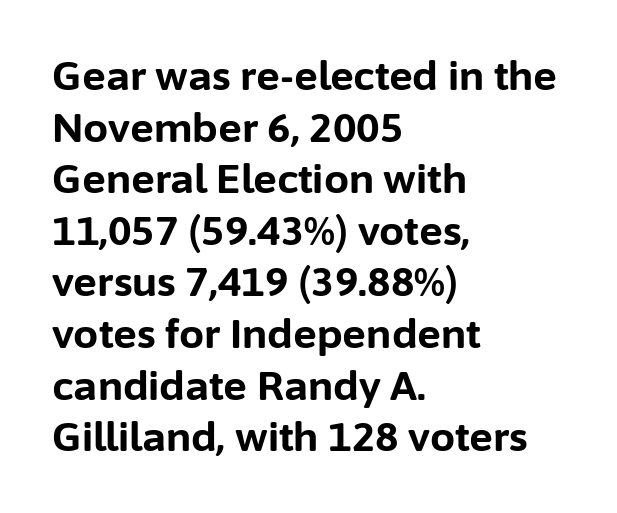
{"serif": "no", "italic": "no", "bold": "yes", "weight": "bold", "width": "normal", "stroke_contrast": "low", "x_height": "medium", "monospaced": "no", "underline": "no", "align": "left", "line_spacing": "normal", "line_spacing_ratio": 1.29, "letter_spacing": "normal", "letter_spacing_em": 0.0, "glyph_px": 40}
